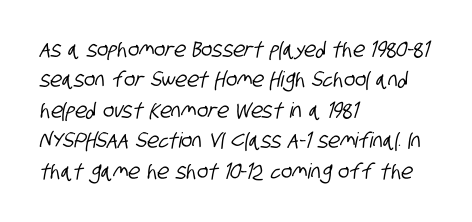
The image shows 21 px text type; set left-aligned, normal line spacing (1.45x), normal letter spacing, not underlined.
